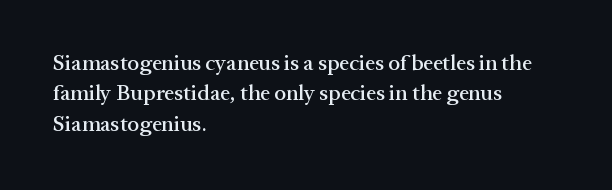
Q: Is the text italic (slanted)? A: No, it is upright.
Q: Is the text underlined? A: No.
Q: How is the paragraph aligned? A: Left-aligned.
Q: Is the spacing between letters normal or unusually wide? A: Normal.
Q: Is the spacing between lines tight, normal or loose? A: Normal.
